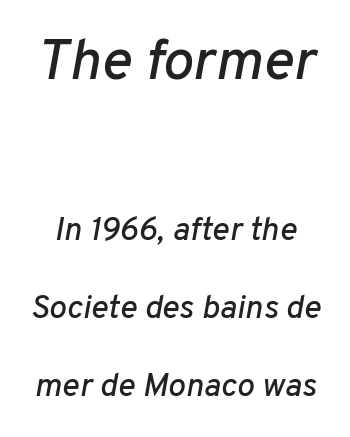
{"italic": "yes", "lean": "right", "slant_degrees": 10, "width": "normal", "stroke_contrast": "low", "x_height": "medium", "monospaced": "no", "underline": "no", "line_spacing": "loose", "line_spacing_ratio": 2.36, "letter_spacing": "normal", "letter_spacing_em": 0.0, "larger_block": "first", "size_ratio": 1.76, "glyph_px": 58}
